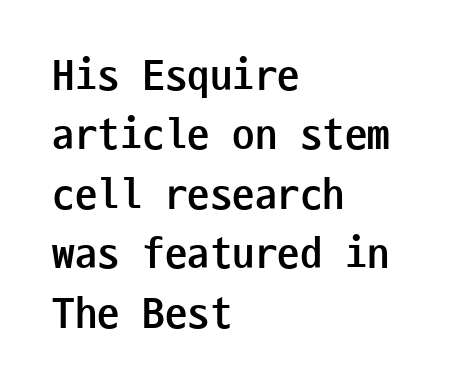
The image shows 45 px semibold, condensed sans-serif type, upright, monospaced; set left-aligned, normal line spacing (1.32x), normal letter spacing, not underlined; low stroke contrast and a medium x-height.
